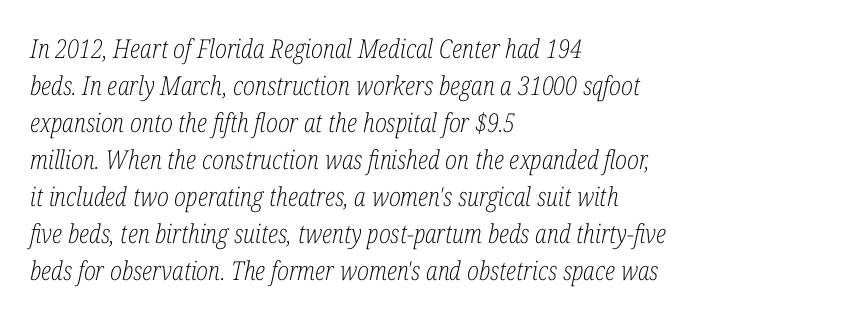
The image shows 26 px text type, italic (leaning right); set left-aligned, normal line spacing (1.42x), normal letter spacing, not underlined.
